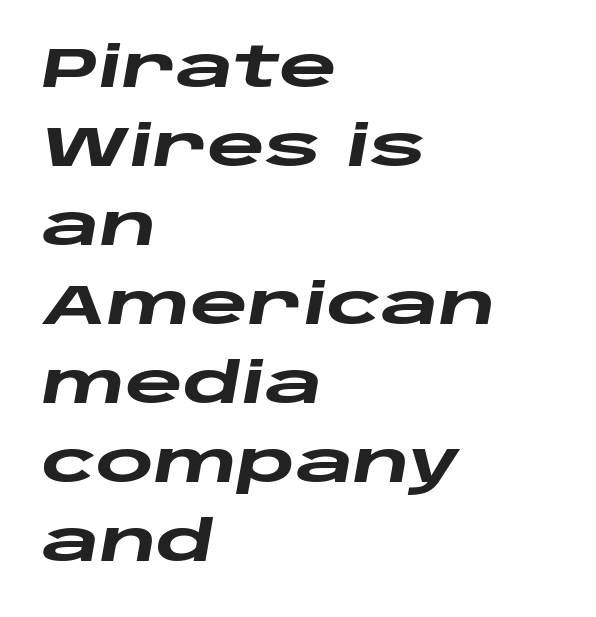
The image shows 56 px heavy, wide type, italic (leaning right); set left-aligned, normal line spacing (1.41x), normal letter spacing, not underlined; low stroke contrast and a large x-height.
